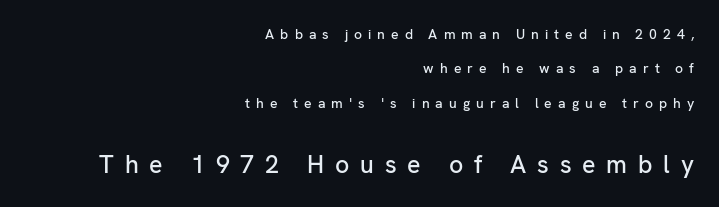
Anything drawn beneath the words? Only blank space. Italic: no, the glyphs are upright roman. The letterforms stand isolated, each surrounded by extra space. Line ends are locked; line starts wander.
